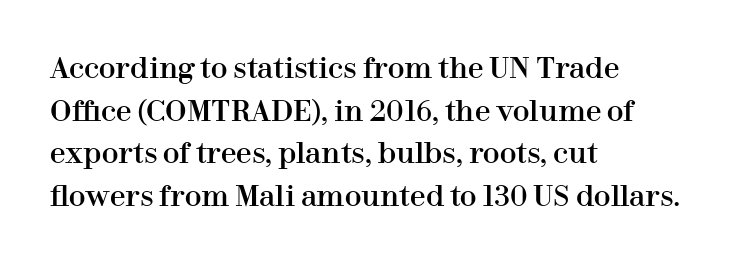
{"serif": "yes", "italic": "no", "width": "normal", "stroke_contrast": "high", "x_height": "medium", "monospaced": "no", "underline": "no", "align": "left", "line_spacing": "normal", "line_spacing_ratio": 1.52, "letter_spacing": "normal", "letter_spacing_em": 0.0, "glyph_px": 28}
